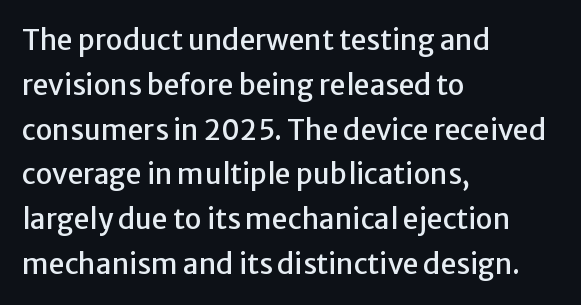
Q: Is the text italic (slanted)? A: No, it is upright.
Q: Is the typeface a serif or a sans-serif typeface? A: Sans-serif.
Q: Is the text underlined? A: No.
Q: How is the paragraph aligned? A: Left-aligned.
Q: Is the spacing between letters normal or unusually wide? A: Normal.
Q: Is the spacing between lines tight, normal or loose? A: Normal.
Q: Width (condensed, normal, or wide)? A: Normal.
Q: Stroke contrast? A: Low.
Q: x-height? A: Medium.
Q: Monospaced? A: No.
